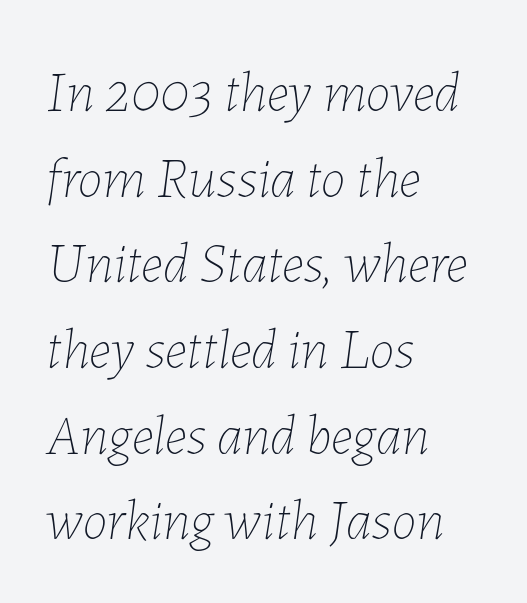
The image shows 56 px thin type, italic (leaning right); set left-aligned, normal line spacing (1.53x), normal letter spacing, not underlined; low stroke contrast and a medium x-height.
